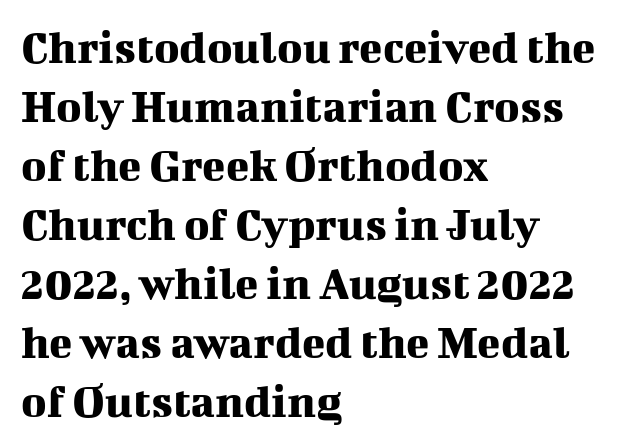
Q: Is the text italic (slanted)? A: No, it is upright.
Q: Is the typeface a serif or a sans-serif typeface? A: Serif.
Q: Is the text underlined? A: No.
Q: How is the paragraph aligned? A: Left-aligned.
Q: Is the spacing between letters normal or unusually wide? A: Normal.
Q: Width (condensed, normal, or wide)? A: Normal.
Q: Stroke contrast? A: Medium.
Q: x-height? A: Medium.
Q: Monospaced? A: No.
